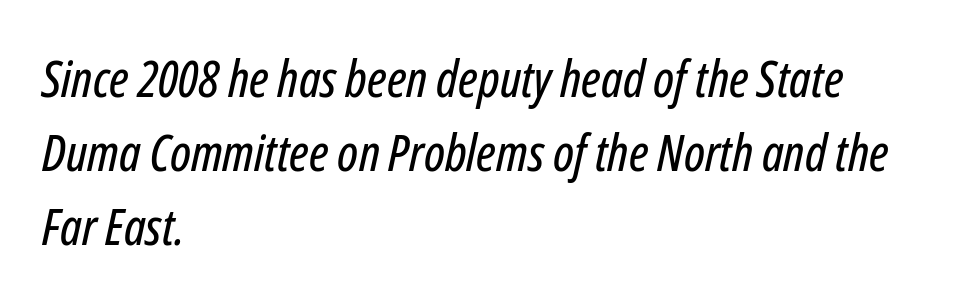
{"italic": "yes", "lean": "right", "slant_degrees": 12, "width": "condensed", "stroke_contrast": "low", "x_height": "medium", "monospaced": "no", "underline": "no", "align": "left", "line_spacing": "normal", "line_spacing_ratio": 1.45, "letter_spacing": "normal", "letter_spacing_em": 0.0, "glyph_px": 51}
